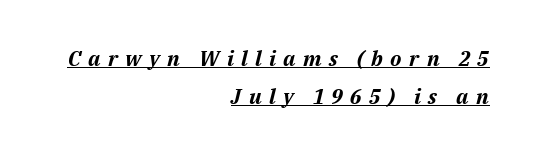
The image shows 21 px bold type, italic (leaning right); set right-aligned, line spacing 1.83x, unusually wide letter spacing (+0.35 em), underlined.
